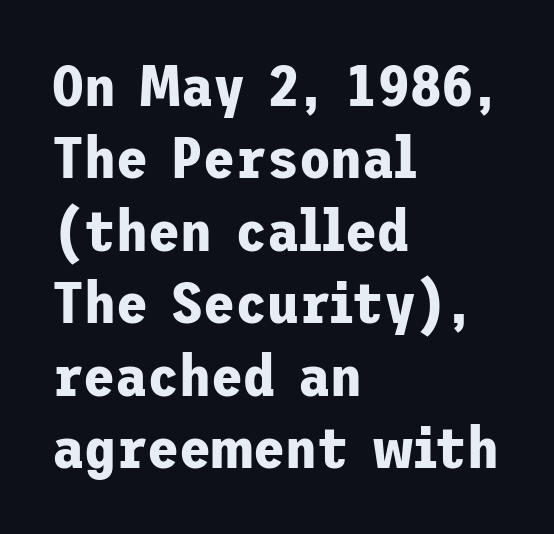
{"serif": "no", "italic": "no", "bold": "yes", "weight": "bold", "width": "normal", "stroke_contrast": "low", "x_height": "medium", "underline": "no", "align": "left", "line_spacing": "normal", "line_spacing_ratio": 1.25, "letter_spacing": "normal", "letter_spacing_em": 0.0, "glyph_px": 58}
